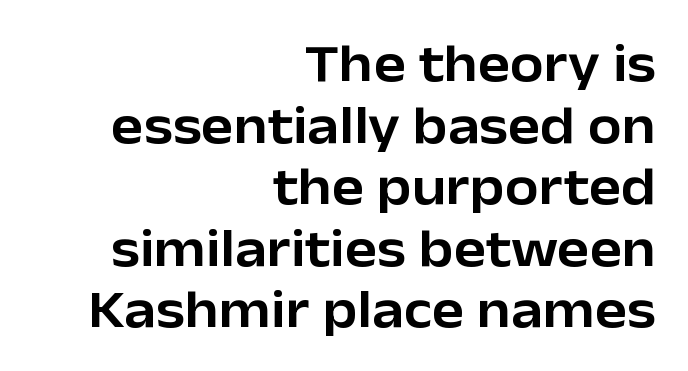
{"serif": "no", "italic": "no", "width": "normal", "stroke_contrast": "low", "x_height": "medium", "monospaced": "no", "underline": "no", "align": "right", "line_spacing": "tight", "line_spacing_ratio": 1.14, "letter_spacing": "normal", "letter_spacing_em": 0.0, "glyph_px": 54}
